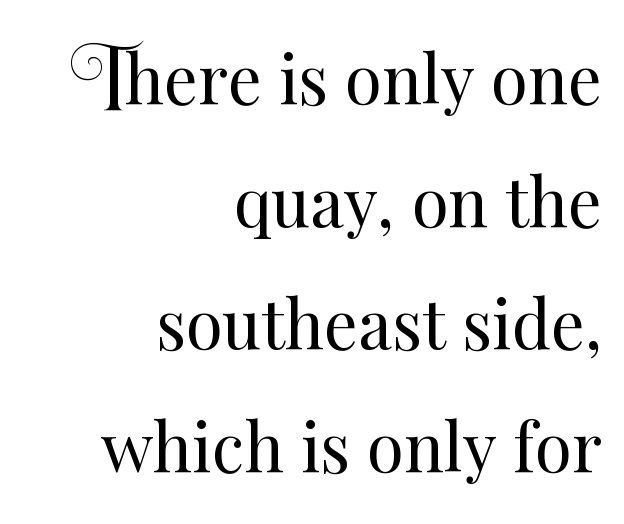
The image shows 67 px regular-weight type, upright; set right-aligned, line spacing 1.83x, normal letter spacing, not underlined; medium stroke contrast and a small x-height.
